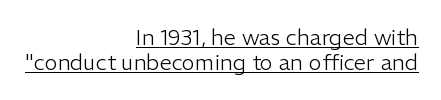
{"italic": "no", "bold": "no", "underline": "yes", "align": "right", "line_spacing": "tight", "line_spacing_ratio": 1.14, "letter_spacing": "normal", "letter_spacing_em": 0.0, "glyph_px": 22}
